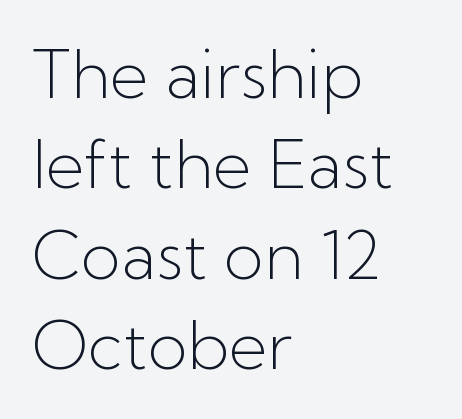
Weight: in the light-to-regular range. Notice how the passage keeps a crisp vertical edge on the left only. Letterform terminals end flat and unadorned throughout the passage. The face used here is proportionally spaced, like ordinary book or web type. In terms of letterspacing, this is plain default setting. Bare-footed words on every line.
